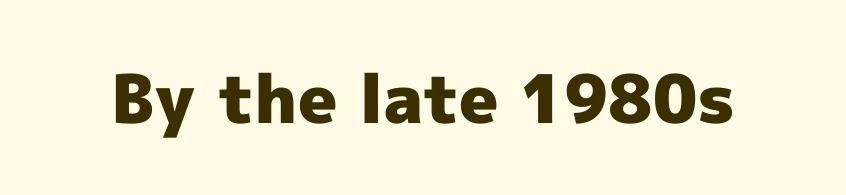
Q: Is the text bold? A: Yes.
Q: Is the text italic (slanted)? A: No, it is upright.
Q: Is the typeface a serif or a sans-serif typeface? A: Sans-serif.
Q: Is the text underlined? A: No.
Q: Is the spacing between letters normal or unusually wide? A: Normal.
Q: Width (condensed, normal, or wide)? A: Normal.
Q: x-height? A: Medium.
Q: Monospaced? A: No.
